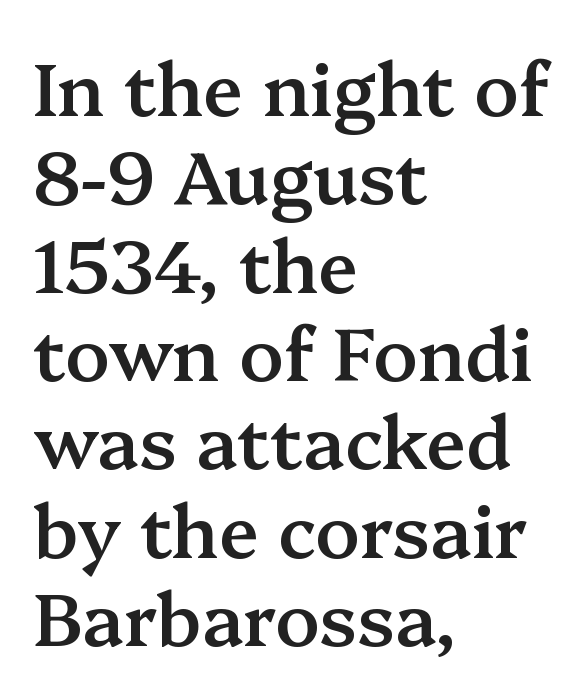
Casual observation: everything's shoved over to the left. The zone under the glyphs is completely vacant. The characters display serif detailing at their extremities. Unlike italic type, these characters show no tilt at all. Is the letter spacing exaggerated? No — it looks like the ordinary default.
